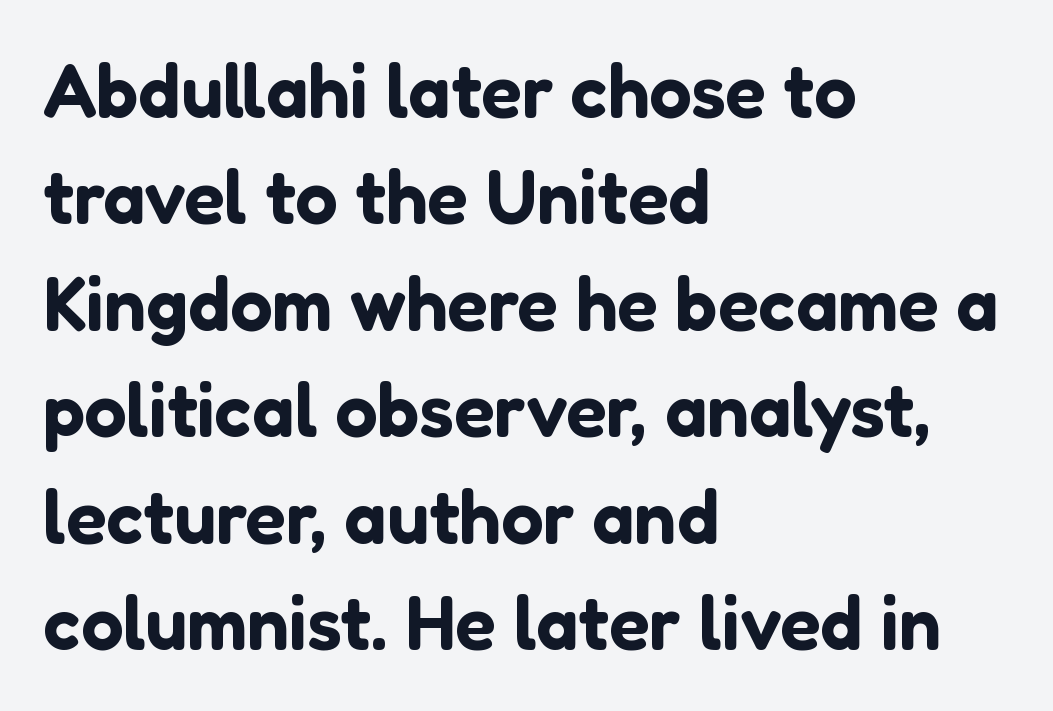
{"serif": "no", "italic": "no", "width": "normal", "stroke_contrast": "low", "x_height": "medium", "monospaced": "no", "underline": "no", "align": "left", "line_spacing": "normal", "line_spacing_ratio": 1.42, "letter_spacing": "normal", "letter_spacing_em": 0.0, "glyph_px": 75}
